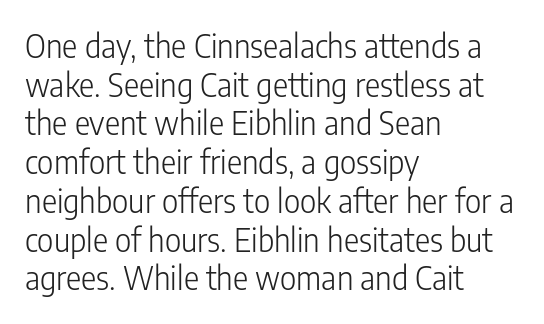
Here the designer chose a conventional face with non-uniform glyph widths. These lines stack with their left ends in a neat column. Observe the ordinary spacing: letters are neighbours, not strangers. The font is comparable to plain body text, perhaps lighter.
